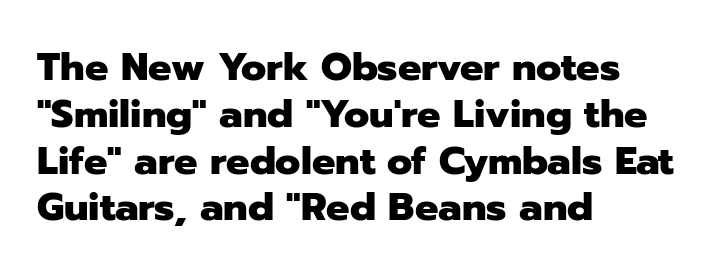
The image shows 39 px heavy sans-serif type, upright; set left-aligned, line spacing 1.2x, normal letter spacing, not underlined; low stroke contrast and a medium x-height.
